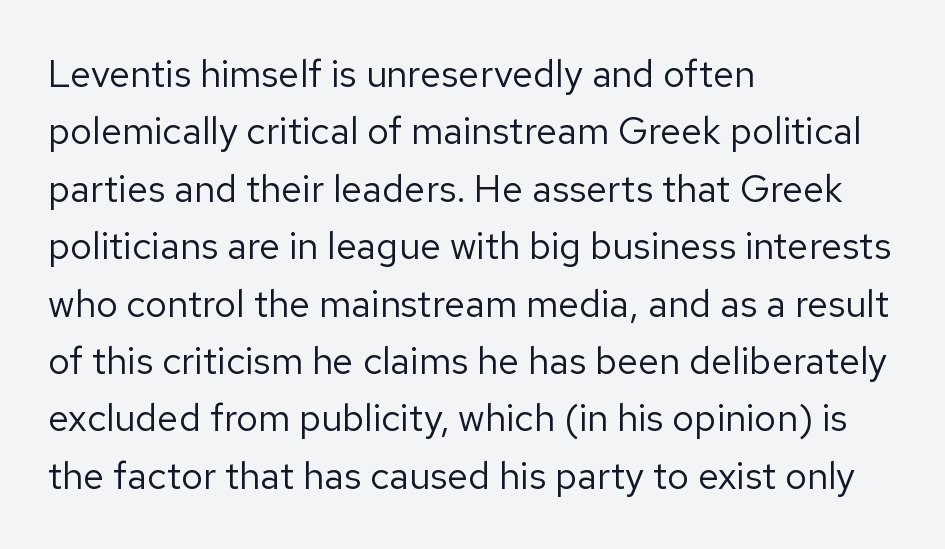
{"serif": "no", "italic": "no", "bold": "no", "weight": "regular", "width": "normal", "stroke_contrast": "low", "x_height": "medium", "monospaced": "no", "underline": "no", "align": "left", "line_spacing": "normal", "line_spacing_ratio": 1.51, "letter_spacing": "normal", "letter_spacing_em": 0.0, "glyph_px": 38}
